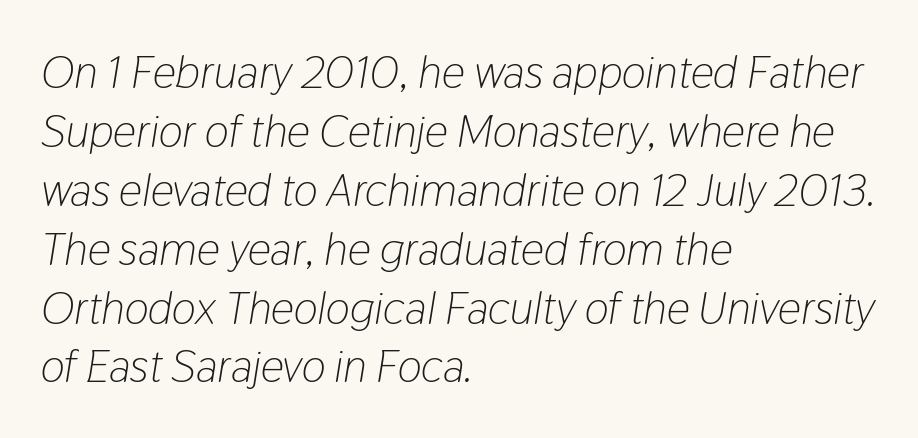
{"italic": "yes", "lean": "right", "slant_degrees": 9, "bold": "no", "weight": "light", "width": "condensed", "stroke_contrast": "low", "x_height": "medium", "monospaced": "no", "underline": "no", "align": "left", "line_spacing": "normal", "line_spacing_ratio": 1.28, "letter_spacing": "normal", "letter_spacing_em": 0.0, "glyph_px": 46}
